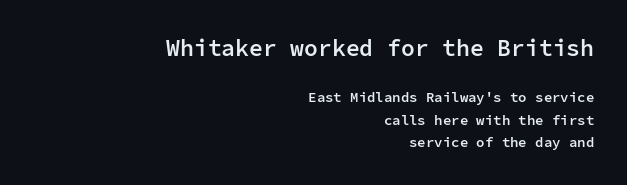
The image shows 23 px text type, upright; set right-aligned, normal line spacing (1.6x), normal letter spacing, not underlined; the first (top) block is 1.64x larger.
